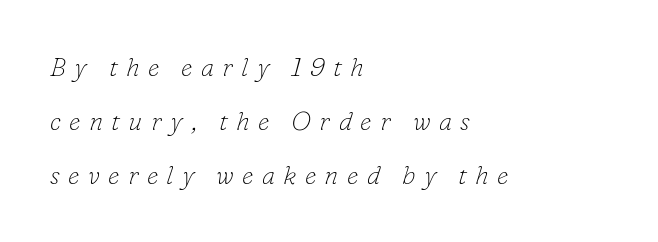
Yep, that's italic — everything's leaning. What's the leading like? Stretched, with rows far apart. The string is rendered with underlining switched off. On a weight scale, this lands at 450 or below. In CSS terms this would be text-align: left. Each word looks stretched out because of the extra space between its letters.
